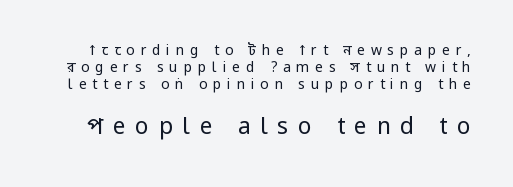
Q: Is the text bold? A: No.
Q: Is the text italic (slanted)? A: No, it is upright.
Q: Is the text underlined? A: No.
Q: Is the spacing between letters normal or unusually wide? A: Unusually wide.
Q: Which block of text is set in a larger size, the first (top) or the second (bottom)? A: The second (bottom) one.
